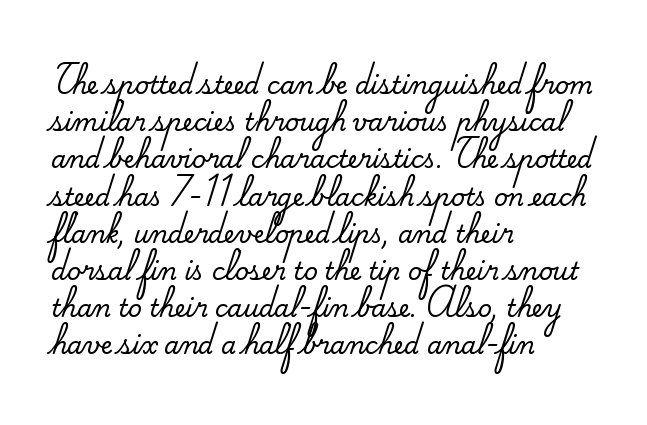
Interline gaps are of average width in this sample. The face used here is rendered with its standard letterfit. Leftover space on each line is placed entirely after the last word. Beneath every word, the page is bare.
